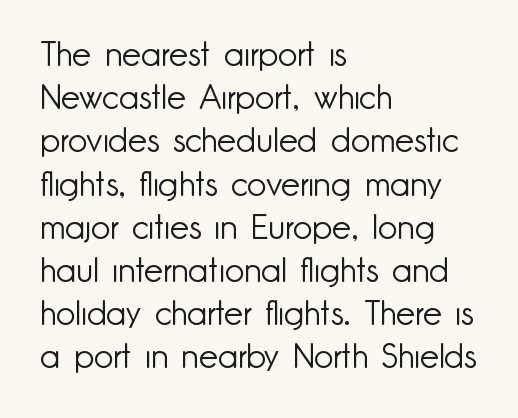
The image shows 34 px light sans-serif type, upright; set left-aligned, normal line spacing (1.27x), normal letter spacing, not underlined; low stroke contrast and a small x-height.
